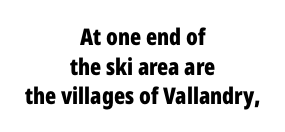
Q: Is the text bold? A: Yes.
Q: Is the text italic (slanted)? A: No, it is upright.
Q: Is the text underlined? A: No.
Q: How is the paragraph aligned? A: Centered.
Q: Is the spacing between letters normal or unusually wide? A: Normal.
Q: Is the spacing between lines tight, normal or loose? A: Normal.
